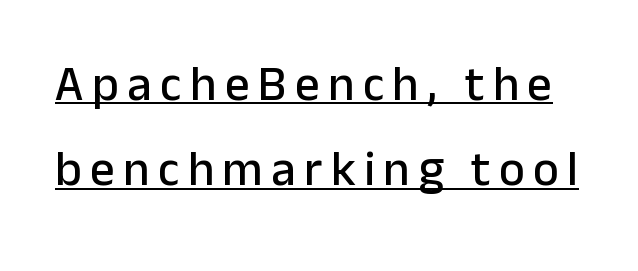
A typographer would call this underscored text. Each letter keeps its own natural width here, so spacing adapts to shape. Unlike italic type, these characters show no tilt at all. Is this a sans? Yes — the strokes have no serifs.
